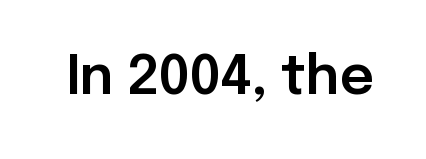
{"serif": "no", "italic": "no", "width": "normal", "stroke_contrast": "low", "x_height": "medium", "monospaced": "no", "underline": "no", "letter_spacing": "normal", "letter_spacing_em": 0.0, "glyph_px": 53}
